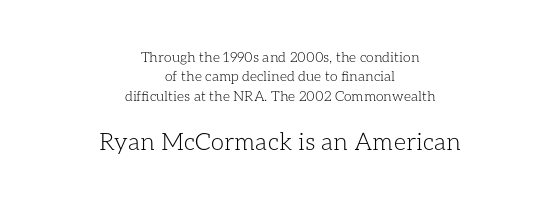
The image shows 24 px text type, upright; set centered, normal line spacing (1.39x), normal letter spacing, not underlined; the second (bottom) block is 1.71x larger.
